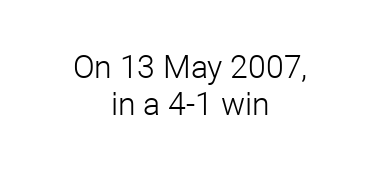
Q: Is the text bold? A: No.
Q: Is the text italic (slanted)? A: No, it is upright.
Q: Is the typeface a serif or a sans-serif typeface? A: Sans-serif.
Q: Is the text underlined? A: No.
Q: How is the paragraph aligned? A: Centered.
Q: Is the spacing between letters normal or unusually wide? A: Normal.
Q: Width (condensed, normal, or wide)? A: Normal.
Q: Stroke contrast? A: Low.
Q: x-height? A: Medium.
Q: Monospaced? A: No.
